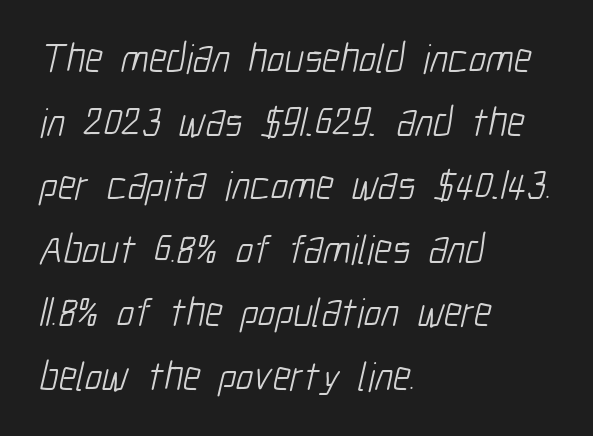
The image shows 41 px light, condensed sans-serif type; set left-aligned, normal line spacing (1.55x), normal letter spacing, not underlined; low stroke contrast and a medium x-height.
